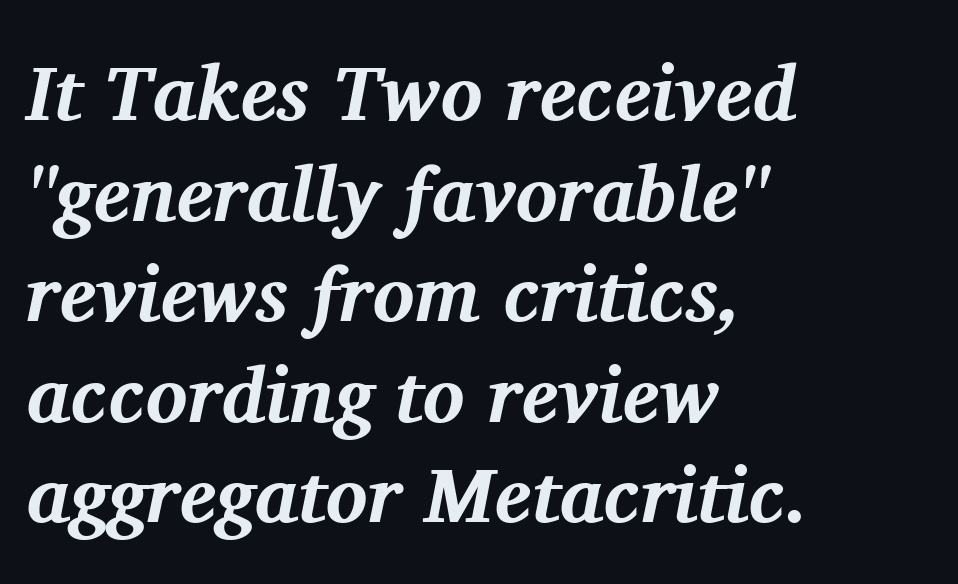
{"serif": "yes", "italic": "yes", "lean": "right", "slant_degrees": 11, "bold": "yes", "weight": "bold", "width": "normal", "stroke_contrast": "medium", "x_height": "medium", "monospaced": "no", "underline": "no", "align": "left", "line_spacing": "normal", "line_spacing_ratio": 1.29, "letter_spacing": "normal", "letter_spacing_em": 0.0, "glyph_px": 78}
